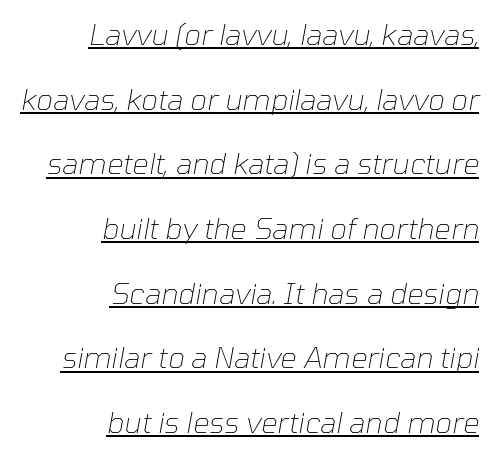
The image shows 29 px thin type, italic (leaning right); set right-aligned, loose line spacing (2.23x), normal letter spacing, underlined; low stroke contrast and a medium x-height.
